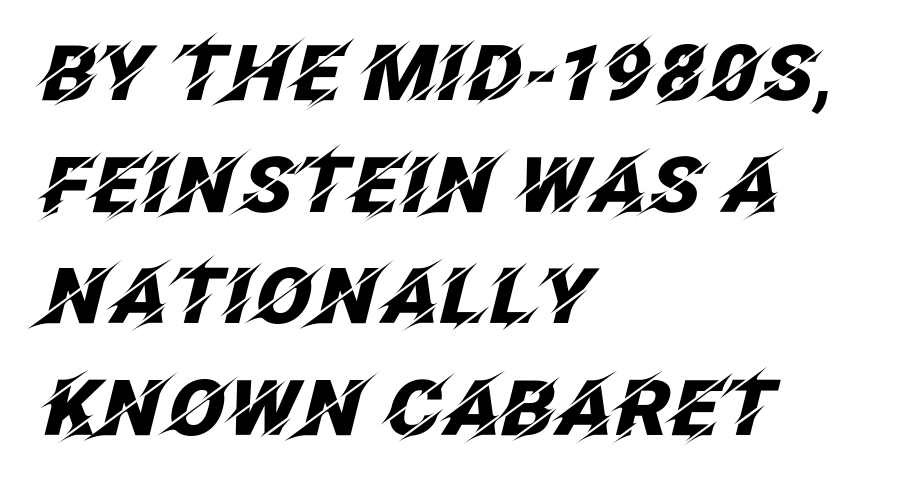
The image shows 77 px heavy type, italic (leaning right); set left-aligned, normal line spacing (1.45x), normal letter spacing, not underlined; low stroke contrast and a large x-height.
